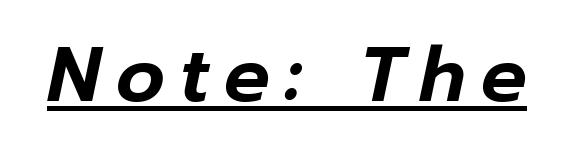
Note the varied advance widths — an 'i' is clearly narrower than an 'm'. Designer's note — italics engaged. Characters follow at a spacing far wider than the type designer built in. Looks like someone drew a line under every word here.
